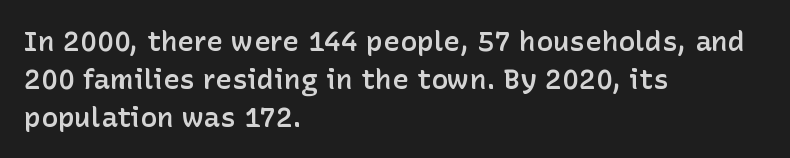
Rows of type keep a routine distance in the vertical direction. You could call the tracking neutral — neither tight nor loose. Leftover space on each line is placed entirely after the last word. Letterform terminals end flat and unadorned throughout the passage.
